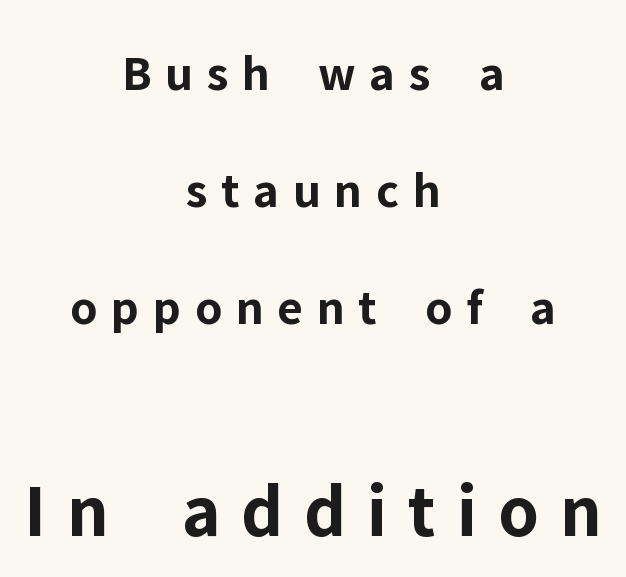
Descenders are the only things crossing below the line. The later block is typeset at a bigger size than the earlier block. This sample uses an upright cut, with every glyph sitting square on the baseline. Typesetter's note: full bold, strokes at maximum text heaviness. Students, note that the glyphs here are deliberately spaced far apart.
